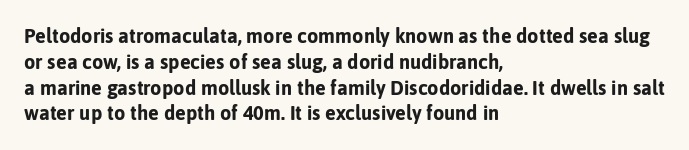
A typesetter would call this zero additional tracking. A classic flush-left, rag-right setting is used for this passage. The letters stand upright; this is a roman face. The glyphs are unaccompanied by any horizontal stroke below them. Line spacing here is normal.
